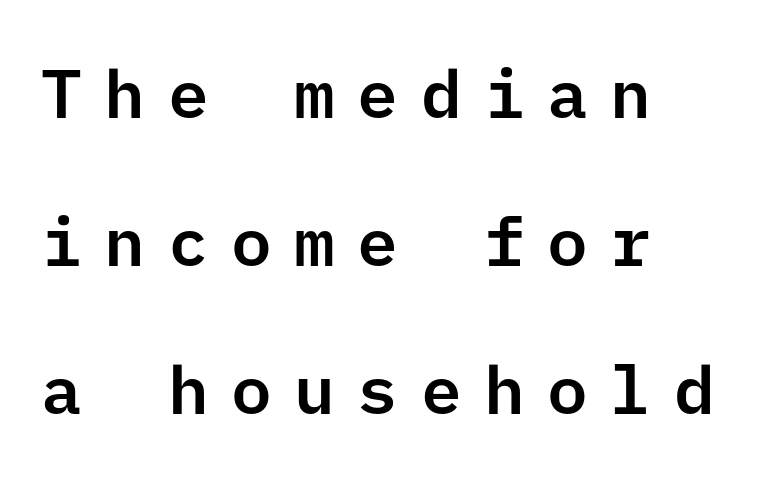
{"serif": "no", "italic": "no", "width": "normal", "stroke_contrast": "low", "x_height": "medium", "underline": "no", "align": "left", "line_spacing": "loose", "line_spacing_ratio": 2.18, "letter_spacing": "wide", "letter_spacing_em": 0.33, "glyph_px": 68}
